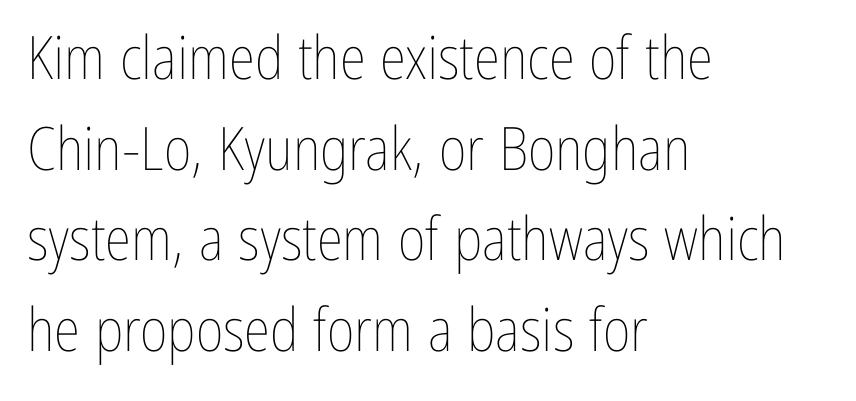
The image shows 60 px thin, condensed type, upright; set left-aligned, normal line spacing (1.51x), normal letter spacing, not underlined; low stroke contrast and a medium x-height.
